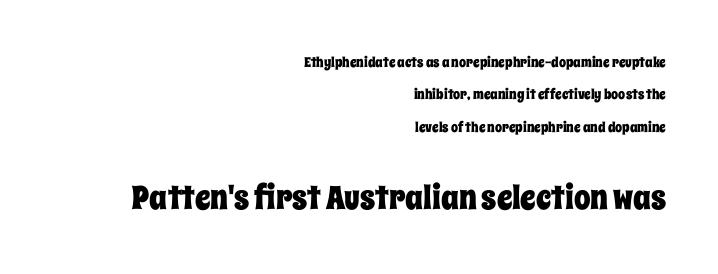
Q: Is the text italic (slanted)? A: No, it is upright.
Q: Is the text underlined? A: No.
Q: How is the paragraph aligned? A: Right-aligned.
Q: Is the spacing between letters normal or unusually wide? A: Normal.
Q: Is the spacing between lines tight, normal or loose? A: Loose.
Q: Which block of text is set in a larger size, the first (top) or the second (bottom)? A: The second (bottom) one.
Q: Width (condensed, normal, or wide)? A: Condensed.
Q: Stroke contrast? A: Low.
Q: x-height? A: Large.
Q: Monospaced? A: No.
